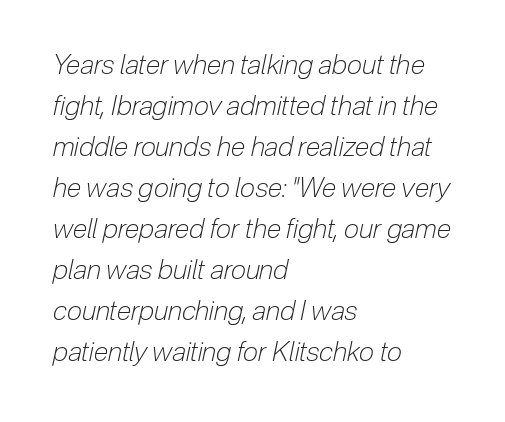
The image shows 27 px text type, italic (leaning right); set left-aligned, normal line spacing (1.52x), normal letter spacing, not underlined.
